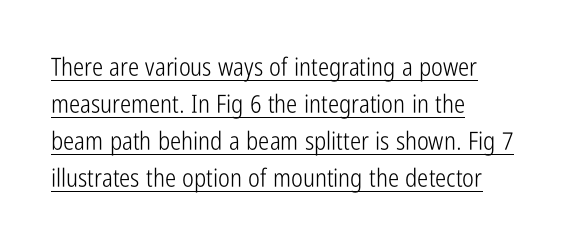
The image shows 25 px text type, upright; set left-aligned, normal line spacing (1.48x), normal letter spacing, underlined.
